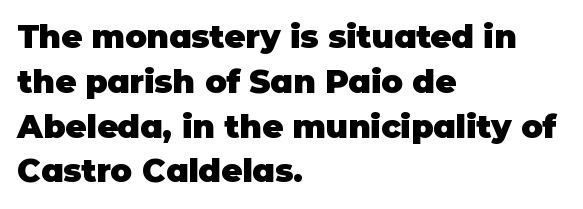
Q: Is the text bold? A: Yes.
Q: Is the text italic (slanted)? A: No, it is upright.
Q: Is the typeface a serif or a sans-serif typeface? A: Sans-serif.
Q: Is the text underlined? A: No.
Q: How is the paragraph aligned? A: Left-aligned.
Q: Is the spacing between letters normal or unusually wide? A: Normal.
Q: Is the spacing between lines tight, normal or loose? A: Normal.
Q: Width (condensed, normal, or wide)? A: Normal.
Q: Stroke contrast? A: Low.
Q: x-height? A: Large.
Q: Monospaced? A: No.
